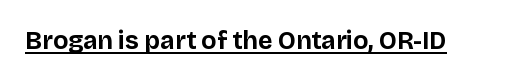
{"italic": "no", "bold": "yes", "underline": "yes", "letter_spacing": "normal", "letter_spacing_em": 0.0, "glyph_px": 25}
